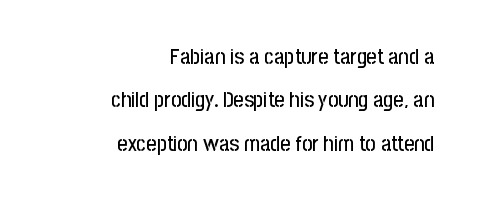
{"italic": "no", "underline": "no", "align": "right", "line_spacing": "loose", "line_spacing_ratio": 1.97, "letter_spacing": "normal", "letter_spacing_em": 0.0, "glyph_px": 22}
